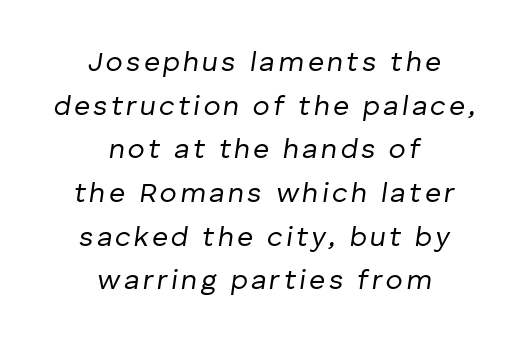
The image shows 28 px regular-weight type, italic (leaning right); set centered, normal line spacing (1.56x), not underlined; low stroke contrast and a medium x-height.
